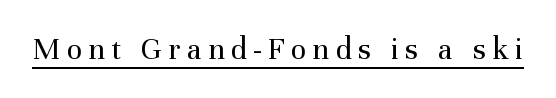
The image shows 32 px regular-weight serif type, upright; set unusually wide letter spacing (+0.2 em), underlined; medium stroke contrast and a medium x-height.
